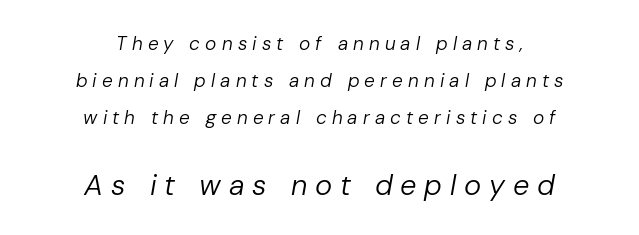
Q: Is the text bold? A: No.
Q: Is the text italic (slanted)? A: Yes, it leans right by about 10 degrees.
Q: Is the text underlined? A: No.
Q: How is the paragraph aligned? A: Centered.
Q: Is the spacing between letters normal or unusually wide? A: Unusually wide.
Q: Is the spacing between lines tight, normal or loose? A: Loose.
Q: Which block of text is set in a larger size, the first (top) or the second (bottom)? A: The second (bottom) one.
Q: Width (condensed, normal, or wide)? A: Normal.
Q: Stroke contrast? A: Low.
Q: x-height? A: Medium.
Q: Monospaced? A: No.
